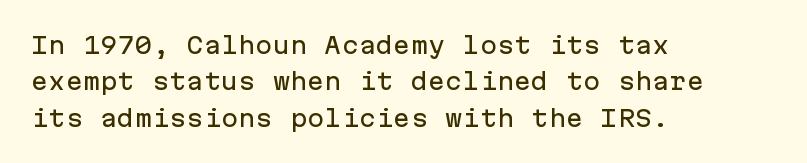
Style check: upright. Honestly, the letter spacing is just normal — you wouldn't notice it. Short and long lines alike share a common starting point at left. Any mark beneath the type? The region is blank. Interline gaps are of average width in this sample.
